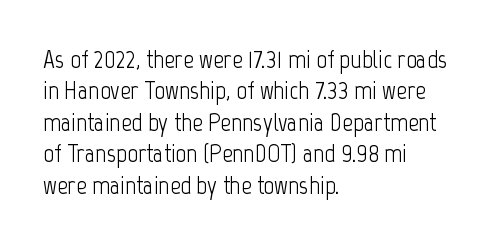
Q: Is the text bold? A: No.
Q: Is the text italic (slanted)? A: No, it is upright.
Q: Is the text underlined? A: No.
Q: How is the paragraph aligned? A: Left-aligned.
Q: Is the spacing between letters normal or unusually wide? A: Normal.
